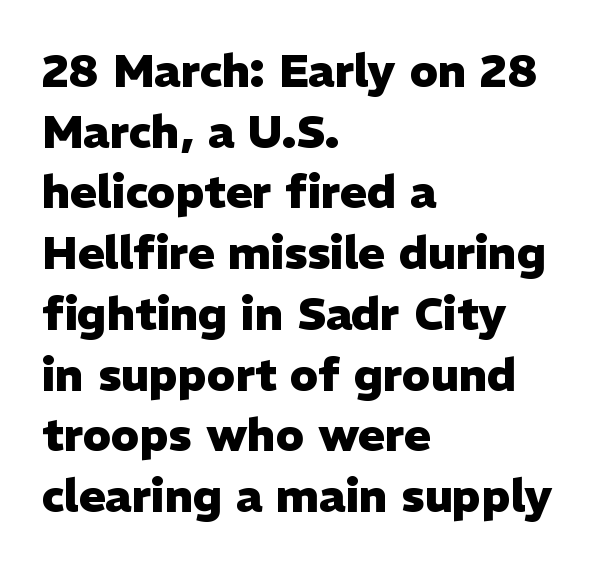
The image shows 45 px heavy sans-serif type, upright; set left-aligned, normal line spacing (1.35x), normal letter spacing, not underlined; low stroke contrast and a medium x-height.
